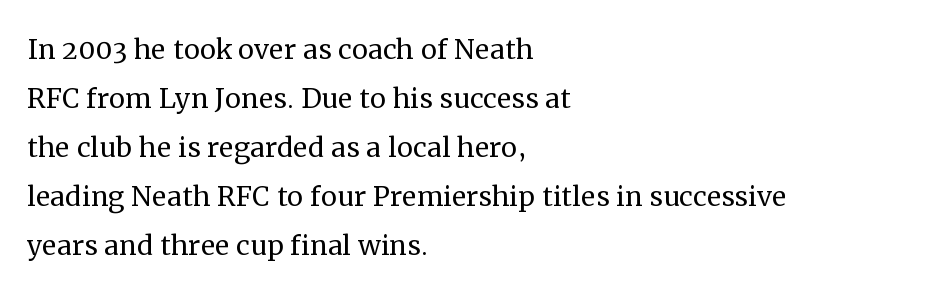
Looks like regular typesetting: each glyph gets only the width it needs. What's the leading like? Ordinary, nothing unusual. Check under the words: just untouched page. Upright lettering throughout. On a weight scale, this lands at 450 or below.
